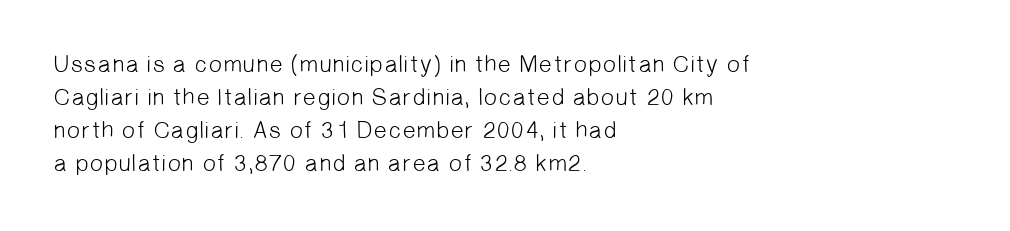
Type without underlining. Successive baselines arrive at the customary interval. The typesetting does not lean heavy: it is not bold. The text block is weighted toward the left margin, trailing off unevenly rightward. The horizontal fit of the characters is conventional and even.
